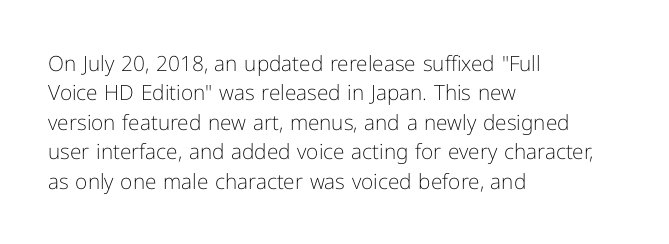
A clean baseline with only descenders dipping below it. If you drew a line through each stem, it would be perfectly vertical. Honestly, the row spacing looks completely unremarkable. Is this a heavy cut? Hardly; it is regular or lighter.
